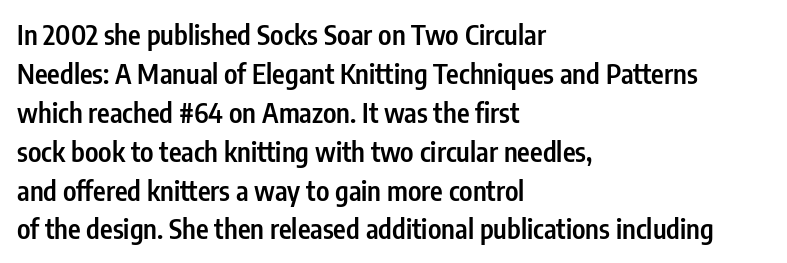
The image shows 27 px text type, upright; set left-aligned, normal line spacing (1.44x), normal letter spacing, not underlined.
